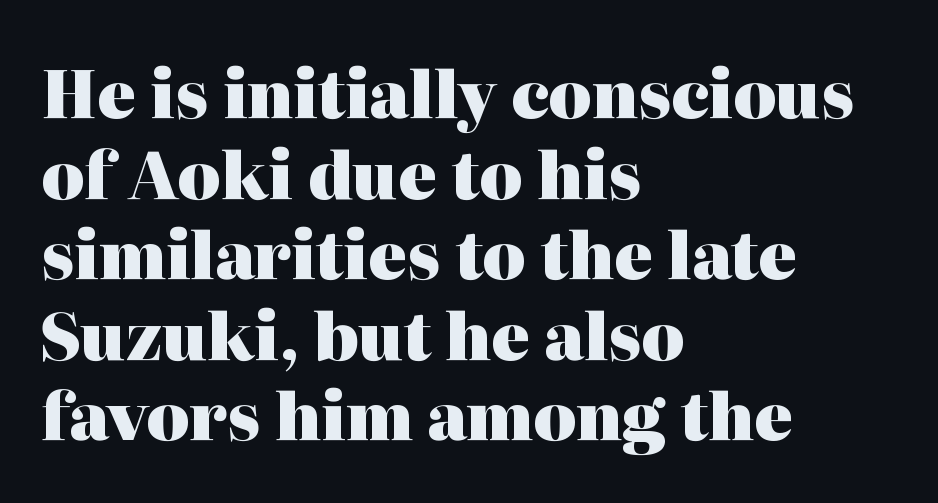
Regarding serifs, this sample has them. Clear beneath every line of the passage. What weight is shown? A full bold with thick strokes. These lines are rendered in a variable-pitch font. The ragged edge is on the right, which tells us the setting is flush left.
